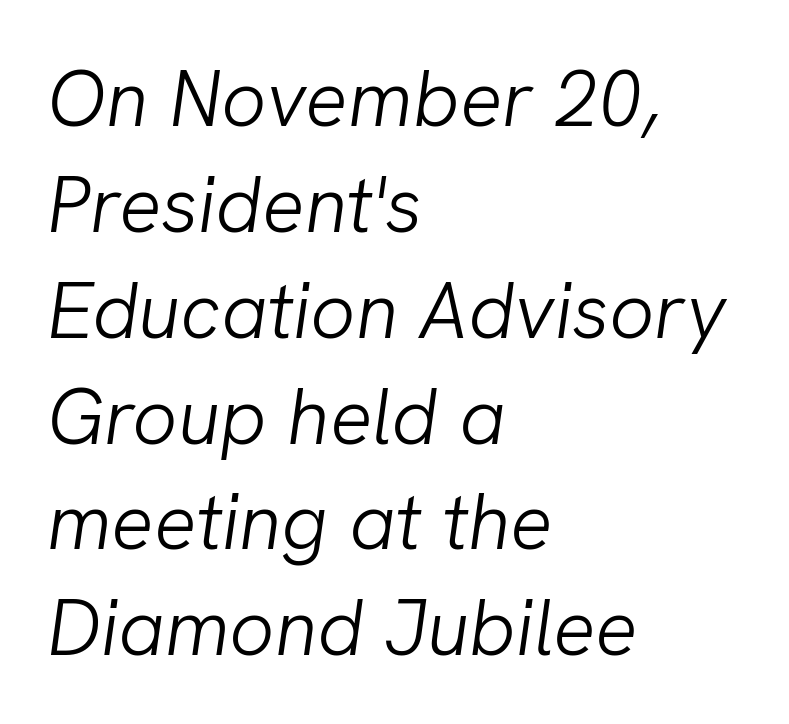
The image shows 79 px light type, italic (leaning right); set left-aligned, normal line spacing (1.34x), normal letter spacing, not underlined; low stroke contrast and a medium x-height.
